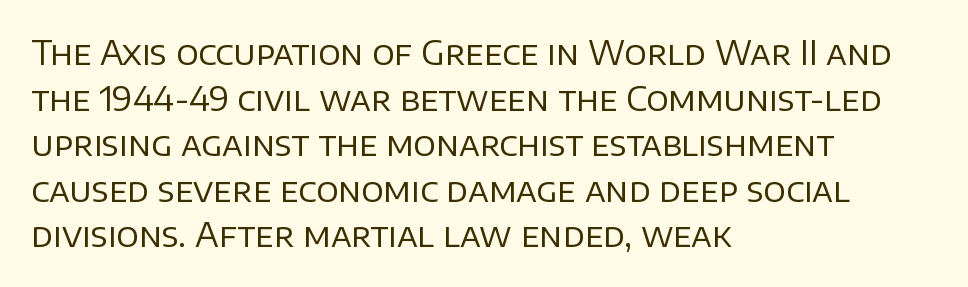
{"serif": "no", "italic": "no", "bold": "no", "weight": "regular", "width": "normal", "stroke_contrast": "low", "x_height": "large", "monospaced": "no", "underline": "no", "align": "left", "line_spacing": "normal", "line_spacing_ratio": 1.38, "letter_spacing": "normal", "letter_spacing_em": 0.0, "glyph_px": 33}
